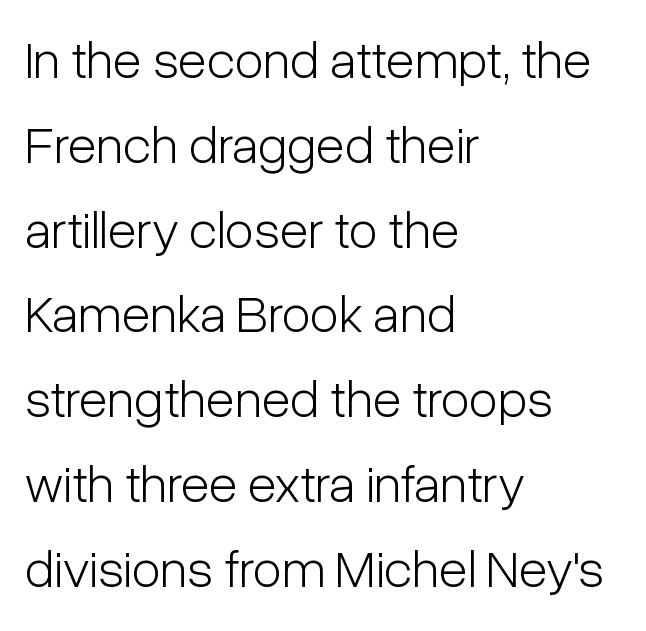
The paragraph shown leans on its left margin. Vertical spacing — default. The characters are drawn with everyday or finer stroke widths. Grotesque or geometric, the face here clearly has no serifs. The passage shown is typed in a proportional face where columns would drift. The lettering holds an erect, upright posture throughout.
